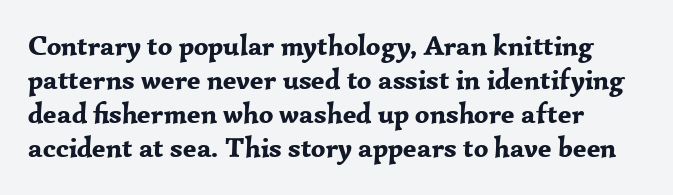
Q: Is the text bold? A: Yes.
Q: Is the text italic (slanted)? A: No, it is upright.
Q: Is the typeface a serif or a sans-serif typeface? A: Serif.
Q: Is the text underlined? A: No.
Q: Is the spacing between letters normal or unusually wide? A: Normal.
Q: Width (condensed, normal, or wide)? A: Normal.
Q: Stroke contrast? A: Low.
Q: x-height? A: Medium.
Q: Monospaced? A: No.
